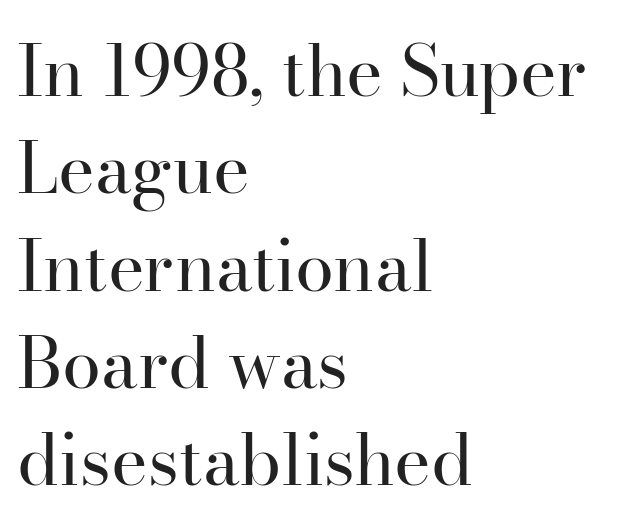
Spacing verdict: proportional, widths tailored to each character. A serif font was chosen for this passage. Does the lettering tilt? It doesn't — this is upright. Inter-character spacing is left at the font's built-in metrics. Rows of type keep a routine distance in the vertical direction. The weight would be labelled regular, book, light, or lighter still.
